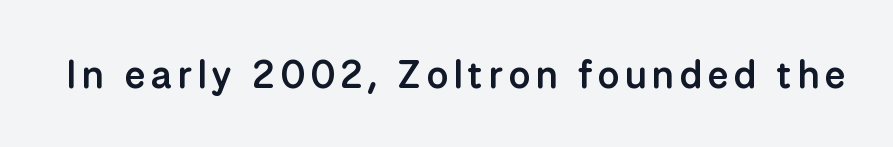
Serif or sans? Sans — the stroke terminals are bare. Slightly chunky letters — semibold, I'd say, not full bold. Varying glyph widths throughout — classic text-font behaviour. Has an underline been added? It has not. This sample uses an upright cut, with every glyph sitting square on the baseline.
